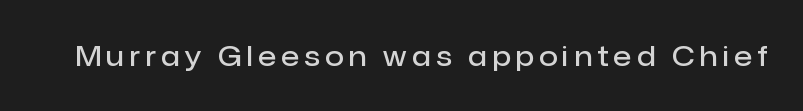
{"italic": "no", "bold": "semi", "underline": "no", "letter_spacing": "wide", "letter_spacing_em": 0.2, "glyph_px": 27}
